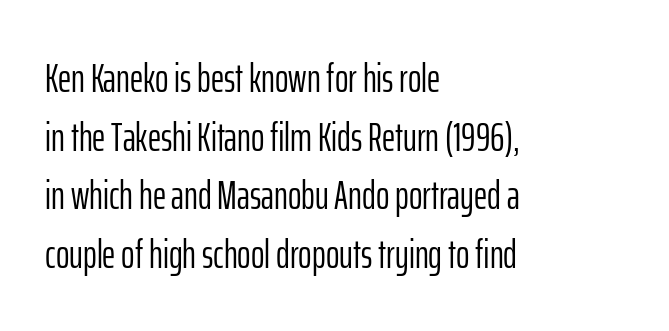
{"serif": "no", "italic": "no", "bold": "no", "weight": "light", "width": "condensed", "stroke_contrast": "low", "x_height": "medium", "monospaced": "no", "underline": "no", "align": "left", "line_spacing": "normal", "line_spacing_ratio": 1.43, "letter_spacing": "normal", "letter_spacing_em": 0.0, "glyph_px": 41}
